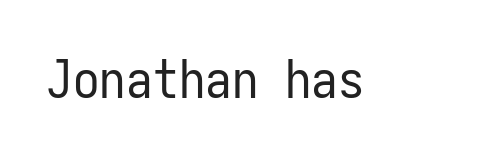
{"serif": "no", "italic": "no", "bold": "no", "weight": "regular", "width": "condensed", "stroke_contrast": "low", "x_height": "medium", "monospaced": "yes", "underline": "no", "letter_spacing": "normal", "letter_spacing_em": 0.0, "glyph_px": 53}
